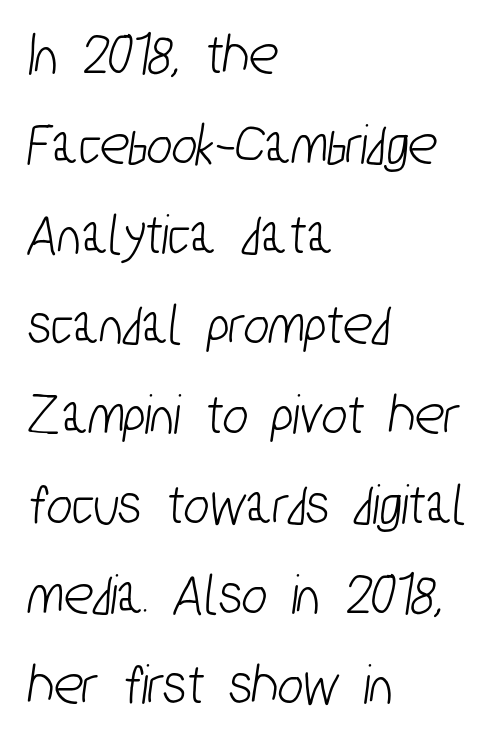
Q: Is the typeface a serif or a sans-serif typeface? A: Sans-serif.
Q: Is the text underlined? A: No.
Q: How is the paragraph aligned? A: Left-aligned.
Q: Is the spacing between letters normal or unusually wide? A: Normal.
Q: Is the spacing between lines tight, normal or loose? A: Normal.
Q: Width (condensed, normal, or wide)? A: Condensed.
Q: Stroke contrast? A: Low.
Q: x-height? A: Medium.
Q: Monospaced? A: No.
